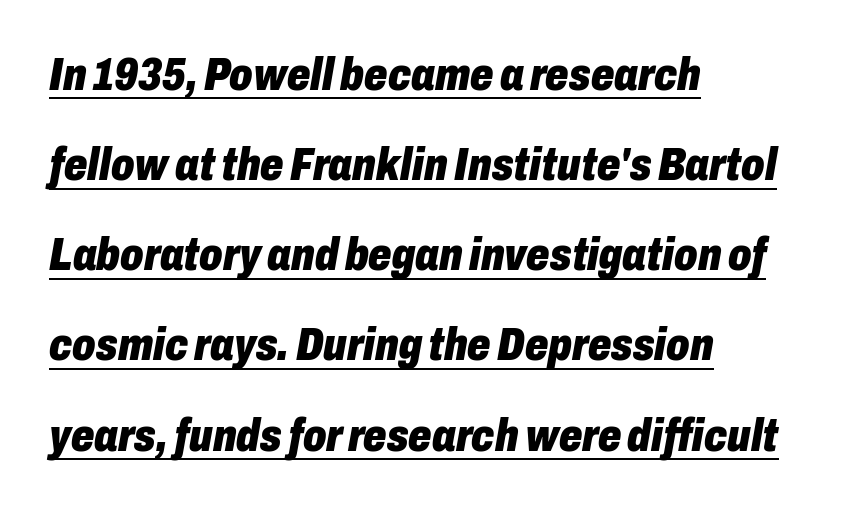
{"italic": "yes", "lean": "right", "slant_degrees": 10, "bold": "yes", "weight": "heavy", "width": "condensed", "stroke_contrast": "low", "x_height": "medium", "monospaced": "no", "underline": "yes", "align": "left", "line_spacing": "loose", "line_spacing_ratio": 1.96, "letter_spacing": "normal", "letter_spacing_em": 0.0, "glyph_px": 46}
